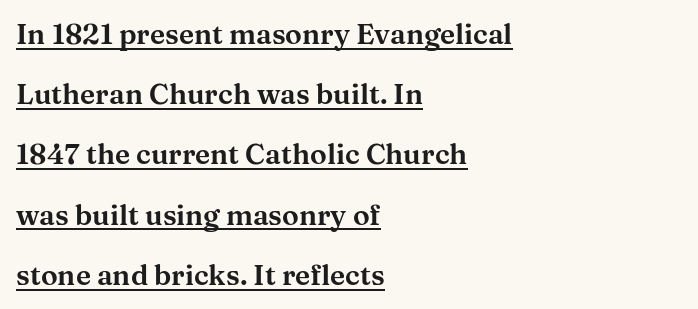
Character widths vary here, with narrow letters taking less room than wide ones. Successive baselines arrive slowly, with a big drop between each. Between one letter and the next there's only the usual sliver of space. This is roman type, the default non-slanted kind.
